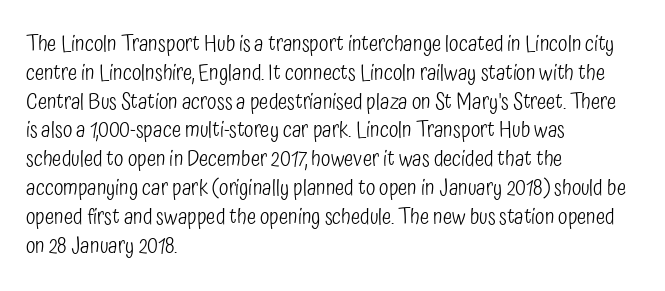
Q: Is the text bold? A: No.
Q: Is the text italic (slanted)? A: No, it is upright.
Q: Is the text underlined? A: No.
Q: How is the paragraph aligned? A: Left-aligned.
Q: Is the spacing between letters normal or unusually wide? A: Normal.
Q: Is the spacing between lines tight, normal or loose? A: Normal.
